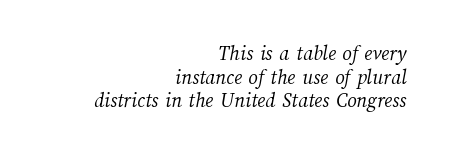
Inter-character spacing is left at the font's built-in metrics. No chunkiness to these letters — they're not bold. Leading is clearly below the norm, producing a dense column. The paragraph shown leans on its right margin.
